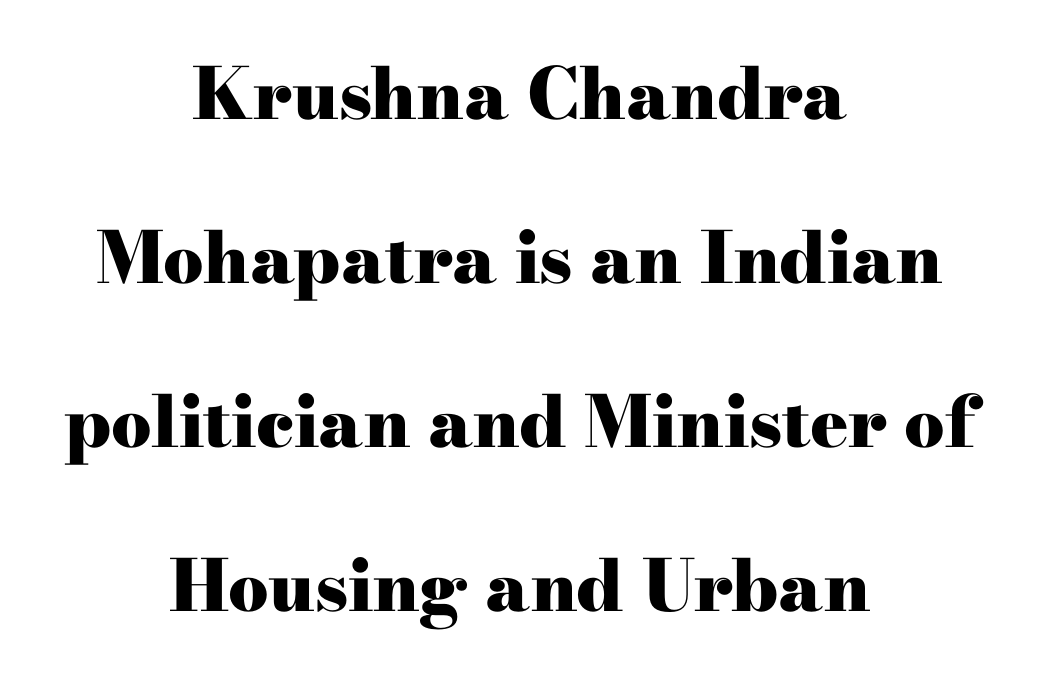
The image shows 71 px heavy, wide serif type, upright; set centered, loose line spacing (2.31x), normal letter spacing, not underlined; high stroke contrast and a small x-height.
